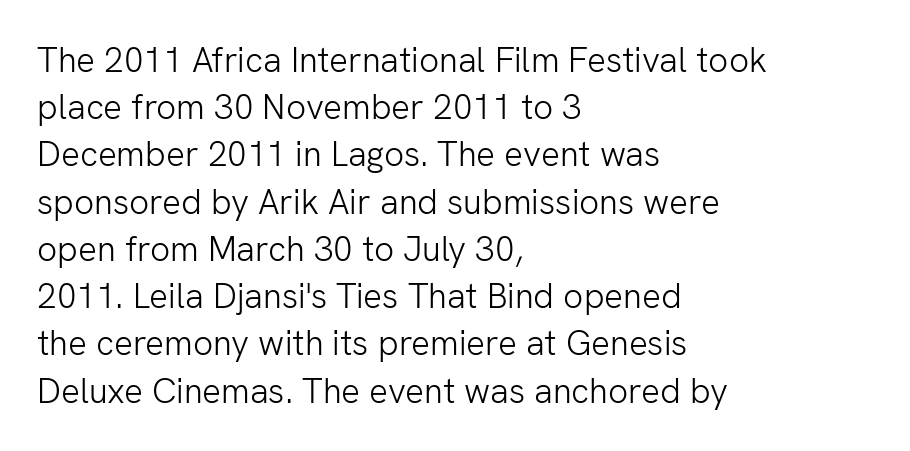
Q: Is the text bold? A: No.
Q: Is the text italic (slanted)? A: No, it is upright.
Q: Is the typeface a serif or a sans-serif typeface? A: Sans-serif.
Q: Is the text underlined? A: No.
Q: How is the paragraph aligned? A: Left-aligned.
Q: Is the spacing between letters normal or unusually wide? A: Normal.
Q: Is the spacing between lines tight, normal or loose? A: Normal.
Q: Width (condensed, normal, or wide)? A: Normal.
Q: Stroke contrast? A: Low.
Q: x-height? A: Medium.
Q: Monospaced? A: No.
